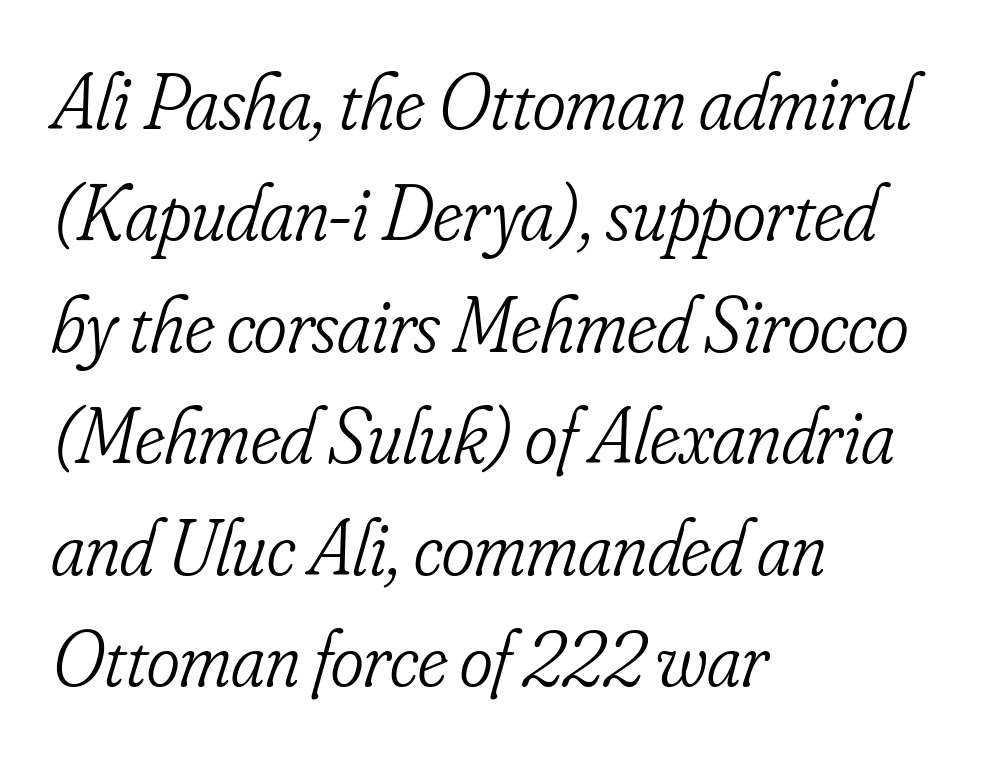
Is there much room between lines? A standard amount, neither cramped nor airy. What kind of face is this? One with serifs. The passage shown is typed in a proportional face where columns would drift. You could call the tracking neutral — neither tight nor loose. Letters rest on an invisible, unmarked baseline. The letters are slanted; this is an italic face.
